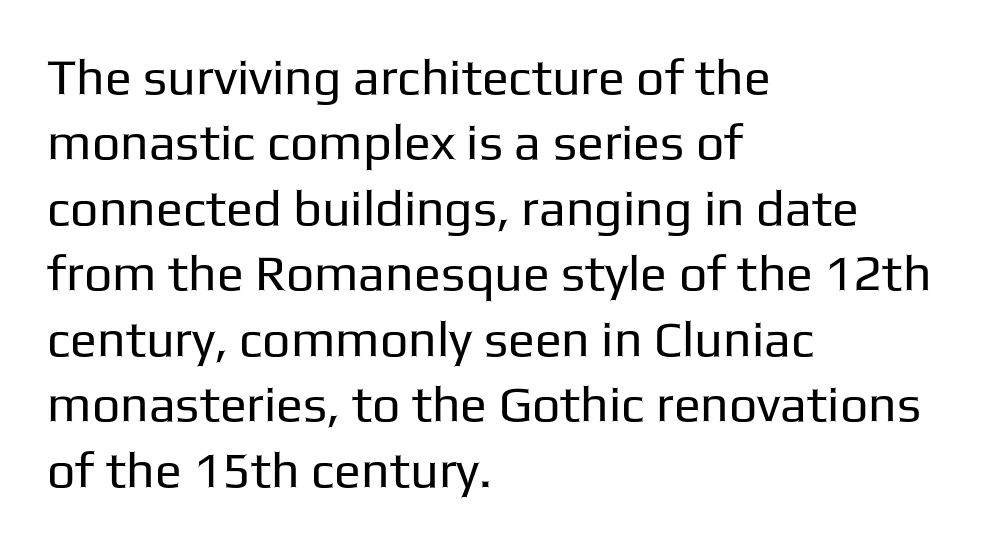
Q: Is the text bold? A: No.
Q: Is the text italic (slanted)? A: No, it is upright.
Q: Is the typeface a serif or a sans-serif typeface? A: Sans-serif.
Q: Is the text underlined? A: No.
Q: How is the paragraph aligned? A: Left-aligned.
Q: Is the spacing between letters normal or unusually wide? A: Normal.
Q: Is the spacing between lines tight, normal or loose? A: Normal.
Q: Width (condensed, normal, or wide)? A: Normal.
Q: Stroke contrast? A: Low.
Q: x-height? A: Medium.
Q: Monospaced? A: No.
